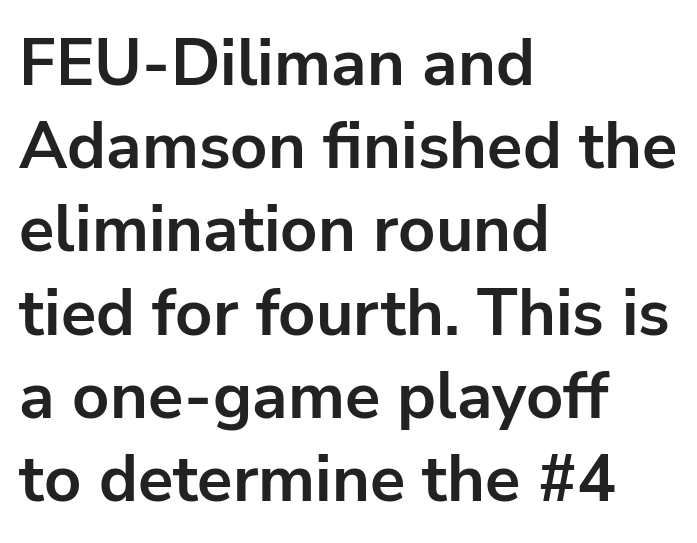
{"serif": "no", "italic": "no", "bold": "yes", "weight": "bold", "width": "normal", "stroke_contrast": "low", "x_height": "medium", "monospaced": "no", "underline": "no", "align": "left", "line_spacing": "normal", "line_spacing_ratio": 1.28, "letter_spacing": "normal", "letter_spacing_em": 0.0, "glyph_px": 65}
